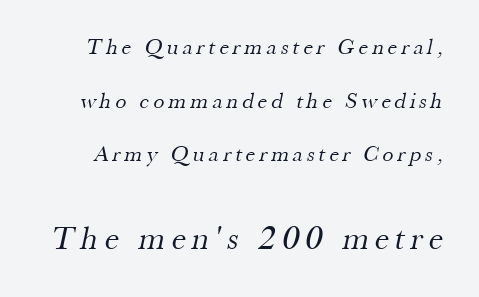
Q: Is the text bold? A: No.
Q: Is the typeface a serif or a sans-serif typeface? A: Serif.
Q: Is the text underlined? A: No.
Q: Is the spacing between lines tight, normal or loose? A: Loose.
Q: Which block of text is set in a larger size, the first (top) or the second (bottom)? A: The second (bottom) one.
Q: Width (condensed, normal, or wide)? A: Normal.
Q: Stroke contrast? A: Medium.
Q: x-height? A: Small.
Q: Monospaced? A: No.
